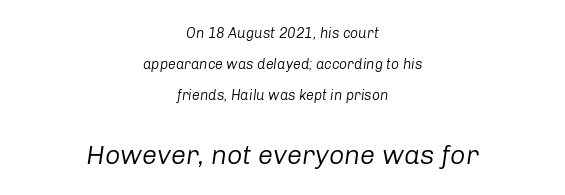
Q: Is the text bold? A: No.
Q: Is the text italic (slanted)? A: Yes, it leans right by about 8 degrees.
Q: Is the text underlined? A: No.
Q: How is the paragraph aligned? A: Centered.
Q: Is the spacing between letters normal or unusually wide? A: Normal.
Q: Is the spacing between lines tight, normal or loose? A: Loose.
Q: Which block of text is set in a larger size, the first (top) or the second (bottom)? A: The second (bottom) one.
